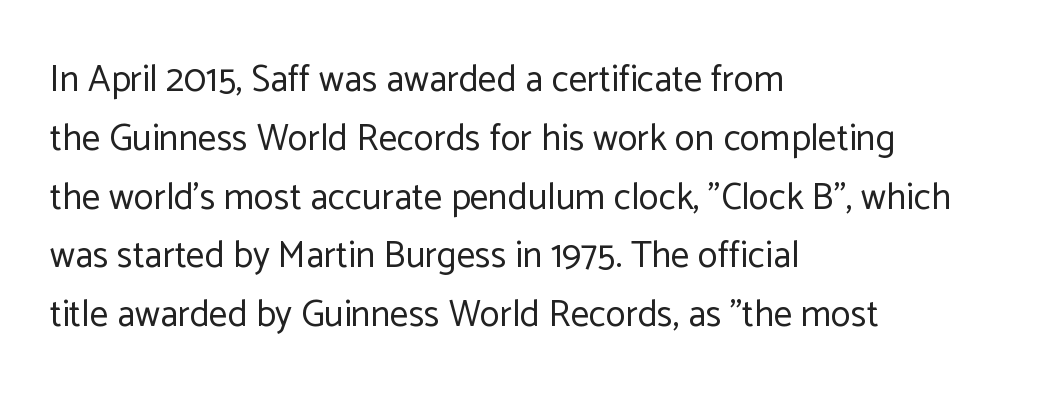
No chunkiness to these letters — they're not bold. Does the type have serifs? No, each stem ends abruptly. How would I describe the line gaps? Plain and ordinary. Teacher's note: observe the even left margin — that is flush-left alignment. The gap between lines stays unmarked.
